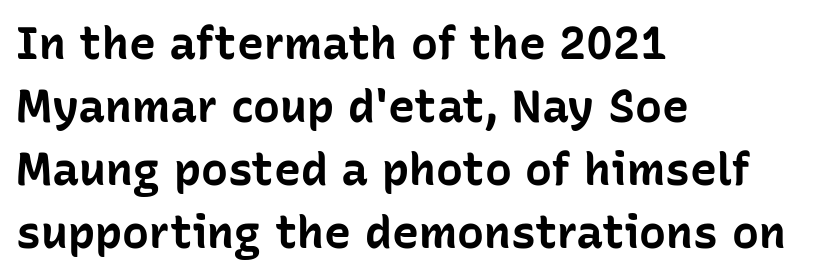
{"serif": "no", "italic": "no", "bold": "yes", "weight": "bold", "width": "normal", "stroke_contrast": "low", "x_height": "medium", "monospaced": "no", "underline": "no", "align": "left", "line_spacing": "normal", "line_spacing_ratio": 1.4, "letter_spacing": "normal", "letter_spacing_em": 0.0, "glyph_px": 45}
